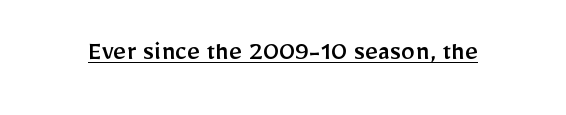
{"serif": "no", "italic": "no", "width": "normal", "stroke_contrast": "low", "x_height": "medium", "monospaced": "no", "underline": "yes", "letter_spacing": "normal", "letter_spacing_em": 0.0, "glyph_px": 28}
